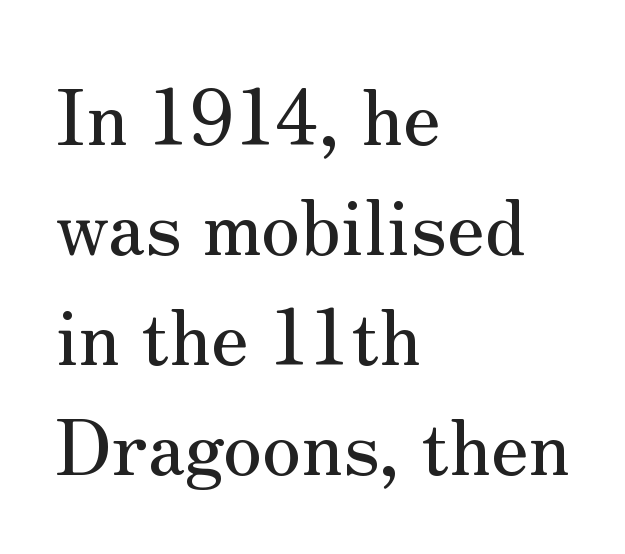
The image shows 77 px serif type, upright; set left-aligned, normal line spacing (1.43x), normal letter spacing, not underlined; medium stroke contrast and a small x-height.
